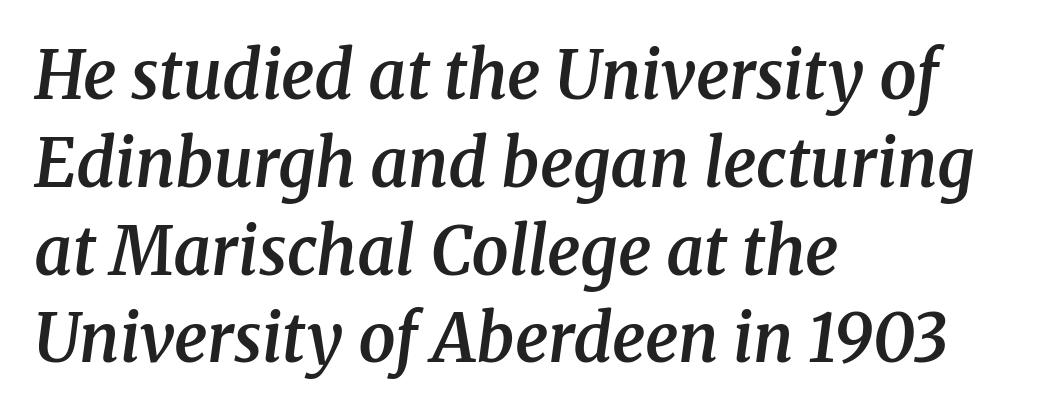
The image shows 66 px semibold serif type, italic (leaning right); set left-aligned, normal line spacing (1.33x), normal letter spacing, not underlined; medium stroke contrast and a medium x-height.
